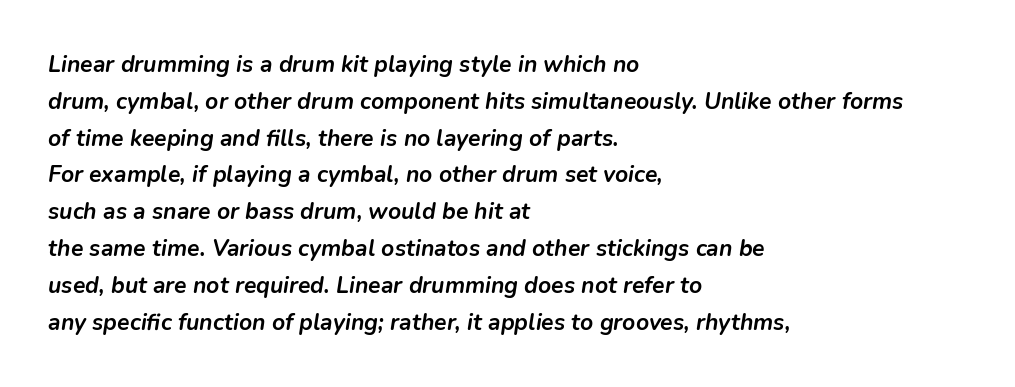
Is the block centered? No — it sits flush against the left margin. The line texture is even and compact thanks to regular tracking. Glance below the letters and you will spot only blank space. The space between consecutive lines is moderate. The specimen reads as italic at a glance.
